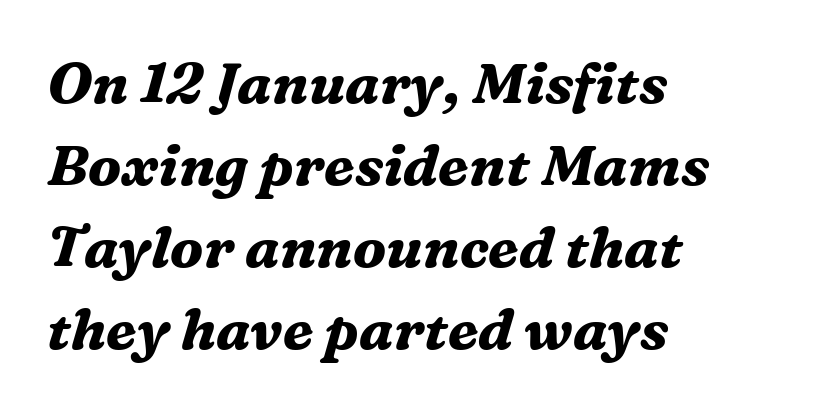
A typesetter would call this zero additional tracking. Descender tails drop into unmarked territory. The text block is weighted toward the left margin, trailing off unevenly rightward. Heavy, bold letterforms. Letterform terminals end in serifs throughout the passage.
